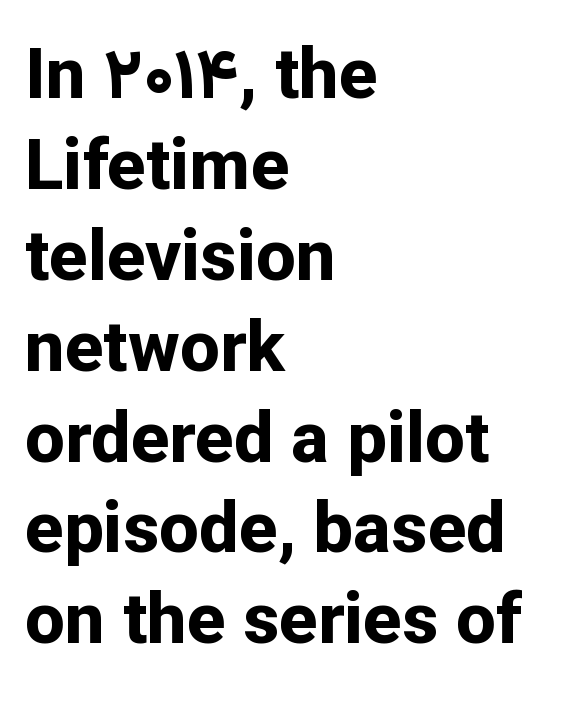
Style check: upright. Does the weight exceed regular? Yes, all the way to bold. The font family rendered here belongs to the sans-serif group. Vertically, the passage feels balanced, rows spaced as you'd expect. The baseline area is clear. Every row of glyphs begins at an identical x-position on the left.
